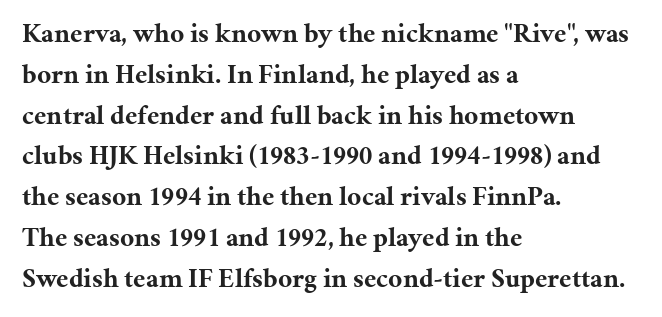
This is the regular roman posture of the typeface. Regarding leading, the lines here are spaced in the standard way. Heft: maximum for text — a bold. The specimen omits any rule beneath the text block's lines.
